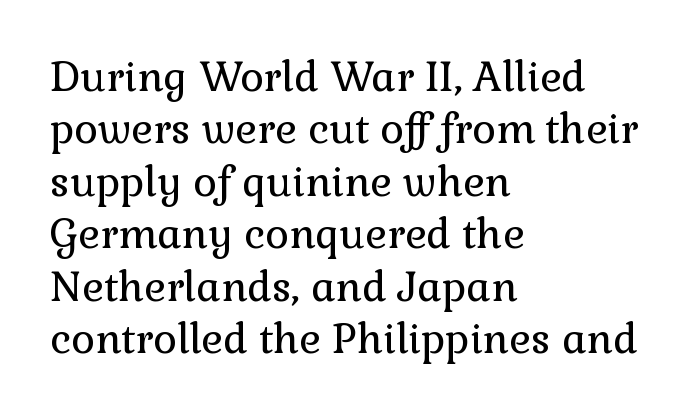
The image shows 41 px regular-weight serif type, upright; set left-aligned, normal line spacing (1.28x), normal letter spacing, not underlined; low stroke contrast and a medium x-height.
